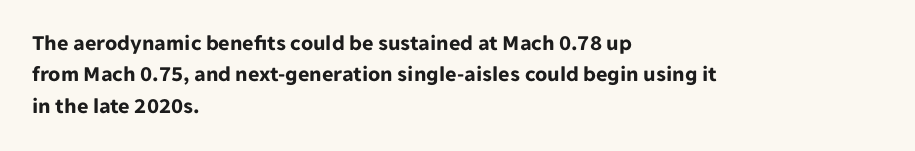
Q: Is the text bold? A: Yes.
Q: Is the text italic (slanted)? A: No, it is upright.
Q: Is the text underlined? A: No.
Q: How is the paragraph aligned? A: Left-aligned.
Q: Is the spacing between letters normal or unusually wide? A: Normal.
Q: Is the spacing between lines tight, normal or loose? A: Normal.
